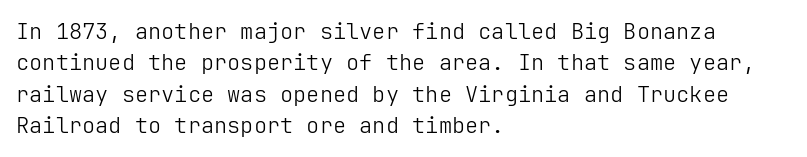
Q: Is the text bold? A: No.
Q: Is the text italic (slanted)? A: No, it is upright.
Q: Is the text underlined? A: No.
Q: How is the paragraph aligned? A: Left-aligned.
Q: Is the spacing between letters normal or unusually wide? A: Normal.
Q: Is the spacing between lines tight, normal or loose? A: Normal.
